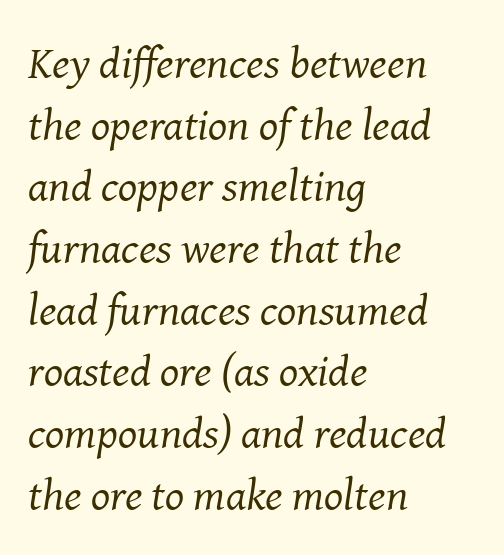
Q: Is the text bold? A: No.
Q: Is the text italic (slanted)? A: Yes, it leans right by about 8 degrees.
Q: Is the typeface a serif or a sans-serif typeface? A: Serif.
Q: Is the text underlined? A: No.
Q: How is the paragraph aligned? A: Left-aligned.
Q: Is the spacing between letters normal or unusually wide? A: Normal.
Q: Is the spacing between lines tight, normal or loose? A: Normal.
Q: Width (condensed, normal, or wide)? A: Normal.
Q: Stroke contrast? A: Medium.
Q: x-height? A: Medium.
Q: Monospaced? A: No.
